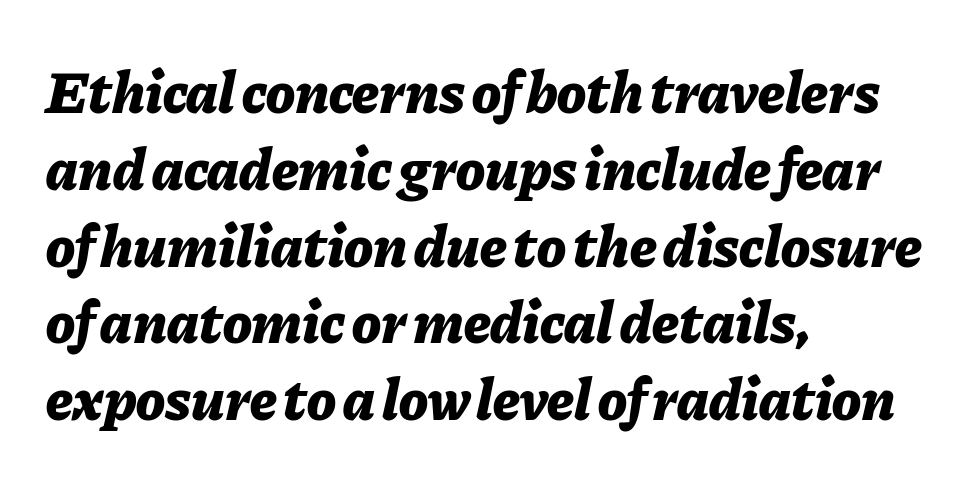
Proportional: the letters do not fall into vertical columns. Students, note that the glyphs here touch the page at normal intervals. Tall strokes in this sample are angled rather than plumb. Letters rest on an invisible, unmarked baseline.
